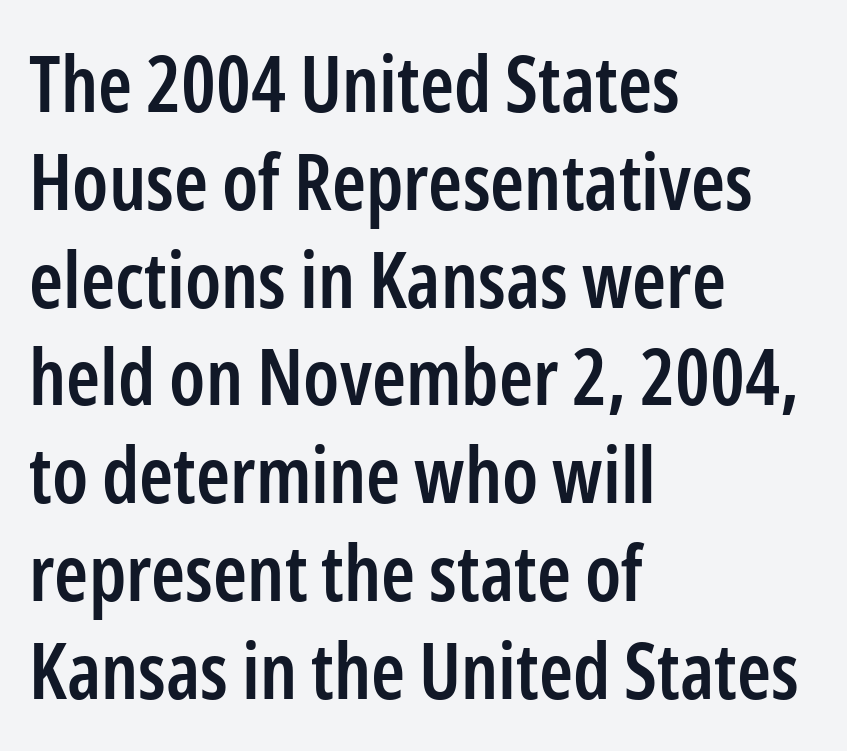
The image shows 77 px semibold, condensed sans-serif type, upright; set left-aligned, normal line spacing (1.27x), normal letter spacing, not underlined; low stroke contrast and a medium x-height.
